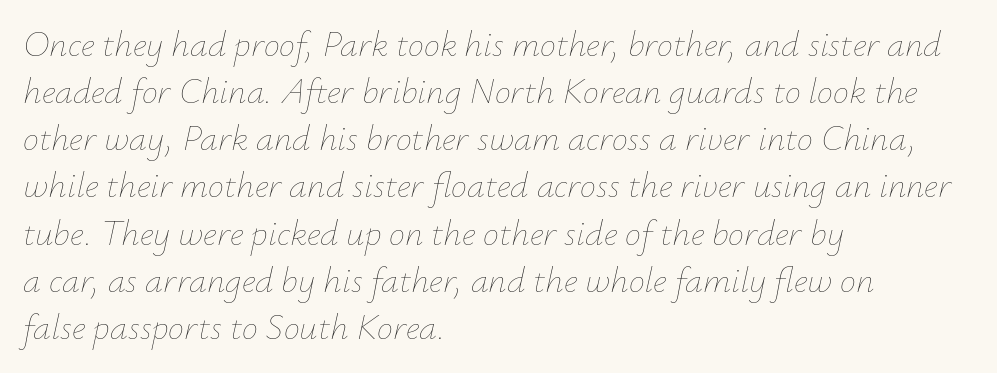
The image shows 36 px thin type, italic (leaning right); set left-aligned, normal line spacing (1.31x), normal letter spacing, not underlined; low stroke contrast and a small x-height.
